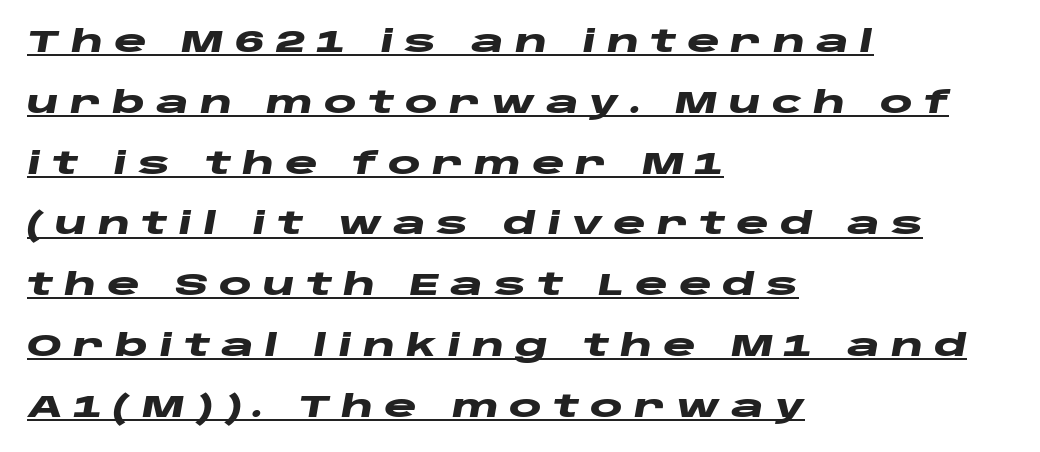
Q: Is the text bold? A: Yes.
Q: Is the text italic (slanted)? A: Yes, it leans right by about 10 degrees.
Q: Is the text underlined? A: Yes.
Q: How is the paragraph aligned? A: Left-aligned.
Q: Is the spacing between letters normal or unusually wide? A: Unusually wide.
Q: Is the spacing between lines tight, normal or loose? A: Loose.
Q: Width (condensed, normal, or wide)? A: Wide.
Q: Stroke contrast? A: Low.
Q: x-height? A: Large.
Q: Monospaced? A: No.
